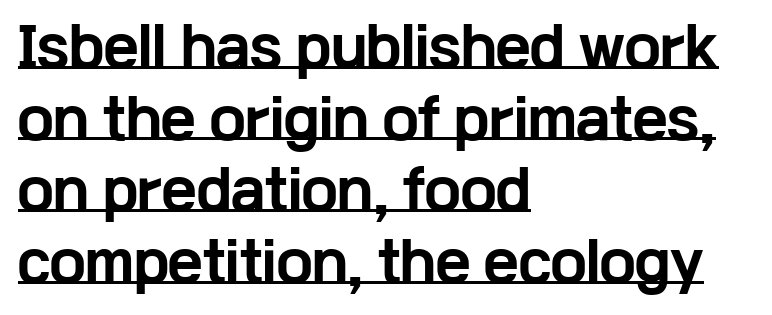
Q: Is the text bold? A: Yes.
Q: Is the text italic (slanted)? A: No, it is upright.
Q: Is the typeface a serif or a sans-serif typeface? A: Sans-serif.
Q: Is the text underlined? A: Yes.
Q: How is the paragraph aligned? A: Left-aligned.
Q: Is the spacing between letters normal or unusually wide? A: Normal.
Q: Is the spacing between lines tight, normal or loose? A: Normal.
Q: Width (condensed, normal, or wide)? A: Wide.
Q: Stroke contrast? A: Low.
Q: x-height? A: Medium.
Q: Monospaced? A: No.
